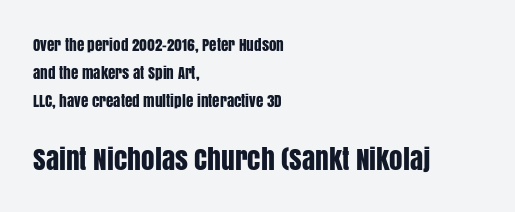
Has an underline been added? It has not. If you drew a line through each stem, it would be perfectly vertical. This rendering leaves character spacing at its baseline value. This layout puts the modest block above and the oversized block below. Horizontally, the lines are justified to the leading edge only.
